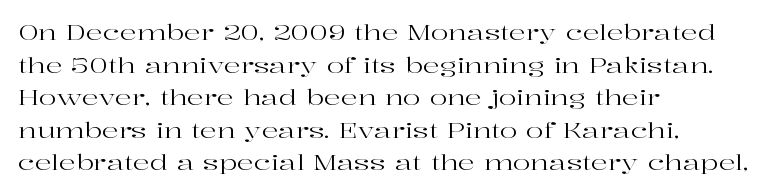
{"italic": "no", "bold": "no", "underline": "no", "align": "left", "line_spacing": "normal", "line_spacing_ratio": 1.55, "letter_spacing": "normal", "letter_spacing_em": 0.0, "glyph_px": 21}
